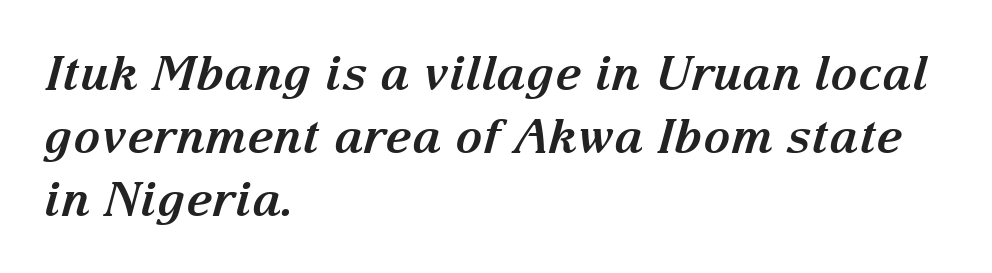
{"serif": "yes", "italic": "yes", "lean": "right", "slant_degrees": 15, "bold": "yes", "weight": "bold", "width": "normal", "stroke_contrast": "medium", "x_height": "medium", "monospaced": "no", "underline": "no", "align": "left", "line_spacing": "normal", "line_spacing_ratio": 1.34, "letter_spacing": "normal", "letter_spacing_em": 0.0, "glyph_px": 47}
